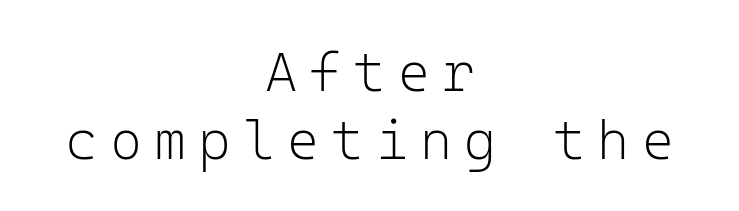
Bold? No — there's no thickening of the strokes. Classification — sans serif. The text block is weighted toward neither margin, spreading evenly from the middle. These lines have a slow, spaced-out rhythm from letter to letter. If you drew a line through each stem, it would be perfectly vertical.
